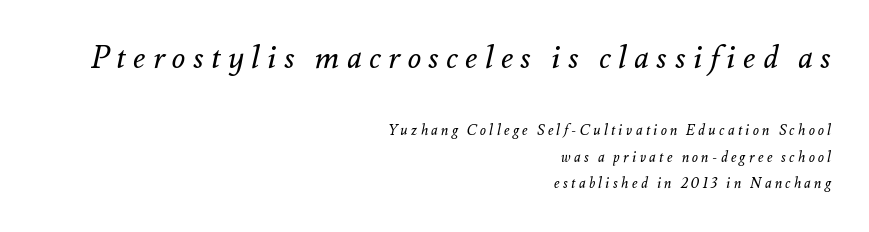
The letters advance in unequal steps, a hallmark of proportional type. Does the lettering tilt? It does — this is italic. Between these two stacked blocks, the higher one wins on size. Notice how the passage keeps a crisp vertical edge on the right only.
